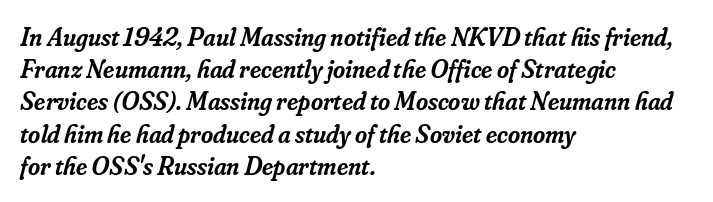
Q: Is the text bold? A: Semi-bold.
Q: Is the text italic (slanted)? A: Yes, it leans right by about 16 degrees.
Q: Is the text underlined? A: No.
Q: How is the paragraph aligned? A: Left-aligned.
Q: Is the spacing between letters normal or unusually wide? A: Normal.
